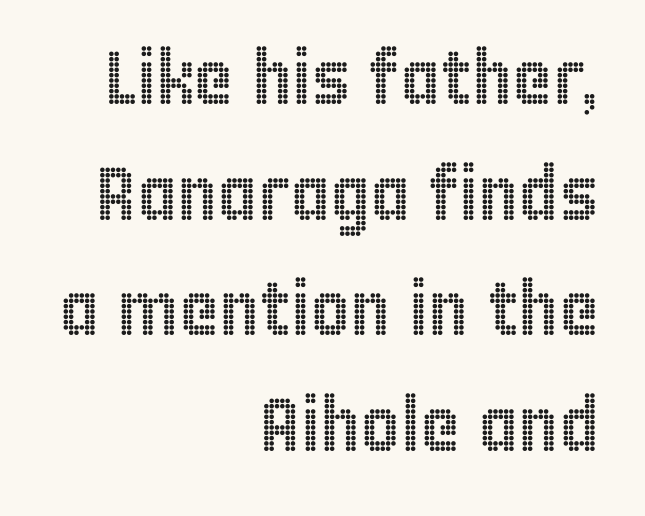
Q: Is the text italic (slanted)? A: No, it is upright.
Q: Is the text underlined? A: No.
Q: How is the paragraph aligned? A: Right-aligned.
Q: Is the spacing between letters normal or unusually wide? A: Normal.
Q: Is the spacing between lines tight, normal or loose? A: Normal.
Q: Width (condensed, normal, or wide)? A: Condensed.
Q: x-height? A: Large.
Q: Monospaced? A: No.
